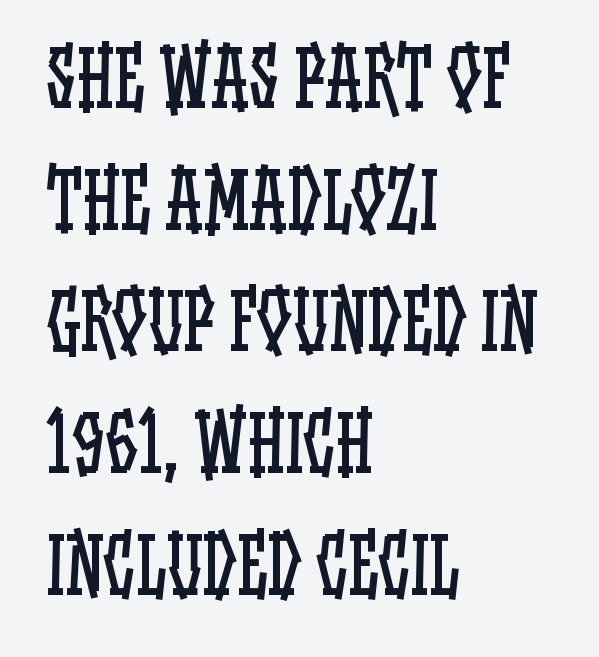
The image shows 77 px regular-weight, condensed type, upright; set left-aligned, normal line spacing (1.58x), normal letter spacing, not underlined; low stroke contrast and a large x-height.
